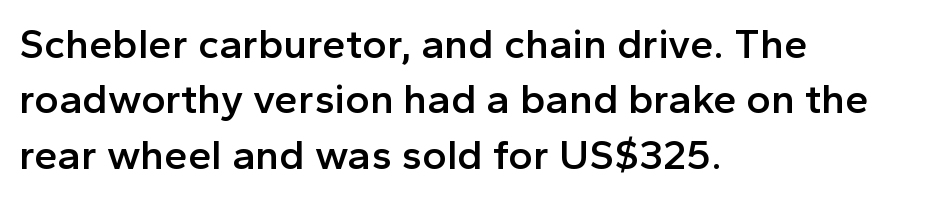
{"serif": "no", "italic": "no", "bold": "semi", "weight": "semibold", "width": "normal", "x_height": "medium", "monospaced": "no", "underline": "no", "align": "left", "line_spacing": "normal", "line_spacing_ratio": 1.32, "letter_spacing": "normal", "letter_spacing_em": 0.0, "glyph_px": 42}
